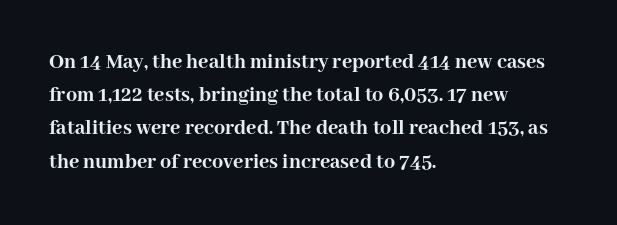
Q: Is the text bold? A: Yes.
Q: Is the text italic (slanted)? A: No, it is upright.
Q: Is the text underlined? A: No.
Q: How is the paragraph aligned? A: Left-aligned.
Q: Is the spacing between letters normal or unusually wide? A: Normal.
Q: Is the spacing between lines tight, normal or loose? A: Normal.
